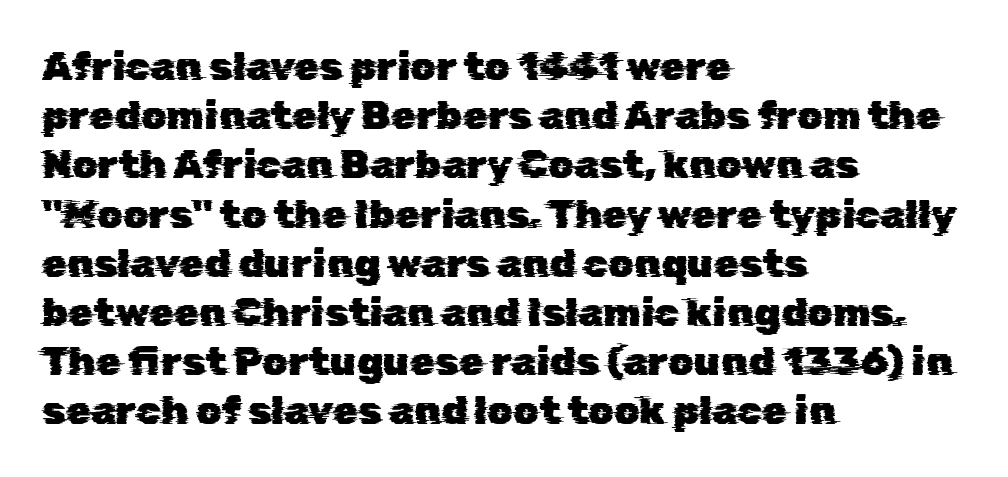
The ragged edge is on the right, which tells us the setting is flush left. Unmarked baselines from the first word to the last. Is the letter spacing exaggerated? No — it looks like the ordinary default. In terms of letterform style, serifs are entirely absent. Character widths vary here, with narrow letters taking less room than wide ones.
